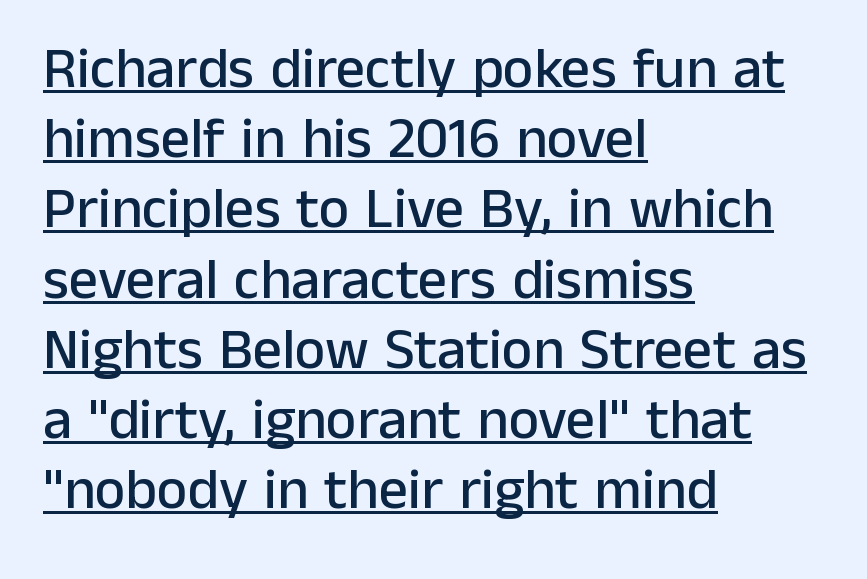
The image shows 58 px sans-serif type, upright; set left-aligned, line spacing 1.21x, normal letter spacing, underlined; low stroke contrast and a medium x-height.
